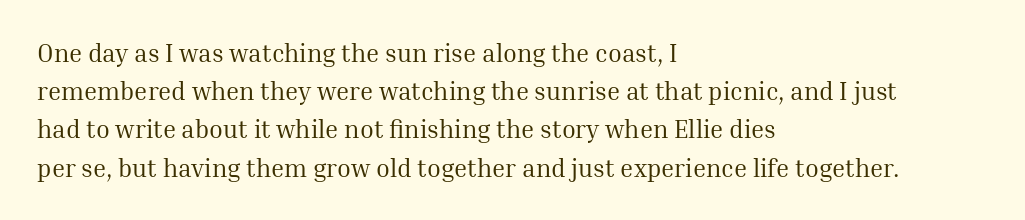
Q: Is the text bold? A: No.
Q: Is the text italic (slanted)? A: No, it is upright.
Q: Is the text underlined? A: No.
Q: How is the paragraph aligned? A: Left-aligned.
Q: Is the spacing between letters normal or unusually wide? A: Normal.
Q: Is the spacing between lines tight, normal or loose? A: Normal.
